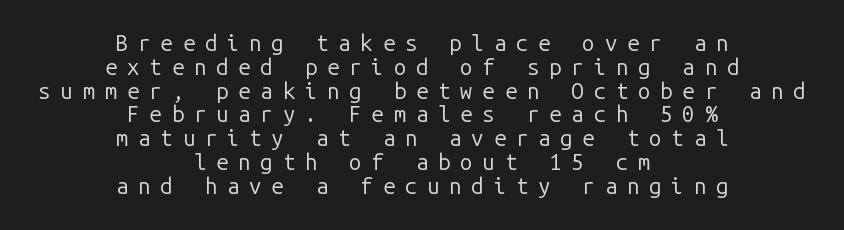
This is not heavy type; no bold has been used. Style check: upright. Horizontal alignment here is central, giving a formal, balanced look. Quick note: underline off. Vertical spacing — tight. Someone cranked the tracking dial way up on this one.
